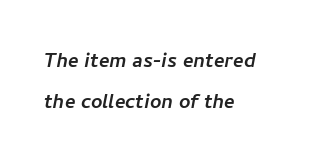
Summary of vertical rhythm: regular, with standard interline spacing. This rendering uses left alignment, leaving the right contour irregular. Students, note that the glyphs here touch the page at normal intervals. Letters rest on an invisible, unmarked baseline.
